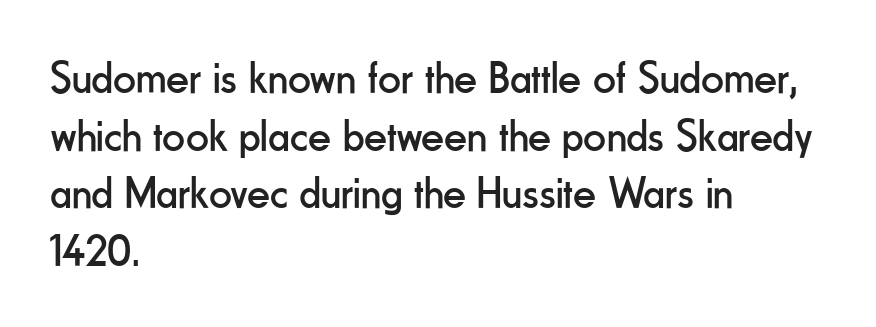
Teacher's note: observe the even left margin — that is flush-left alignment. A clean baseline with only descenders dipping below it. Notice how descenders clear the ascenders below comfortably — that's standard leading. Weight: in the light-to-regular range. Grotesque or geometric, the face here clearly has no serifs. This sample has the flowing, uneven cadence of proportional lettering.
